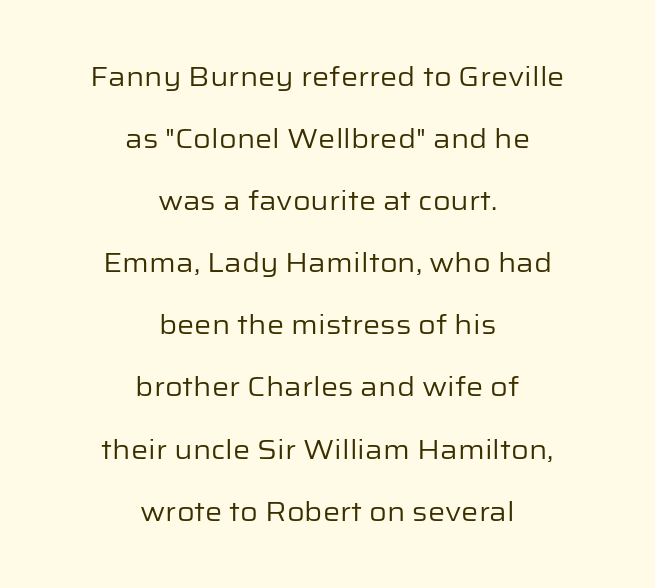
{"italic": "no", "bold": "no", "underline": "no", "align": "center", "line_spacing": "loose", "line_spacing_ratio": 2.3, "letter_spacing": "normal", "letter_spacing_em": 0.0, "glyph_px": 27}
